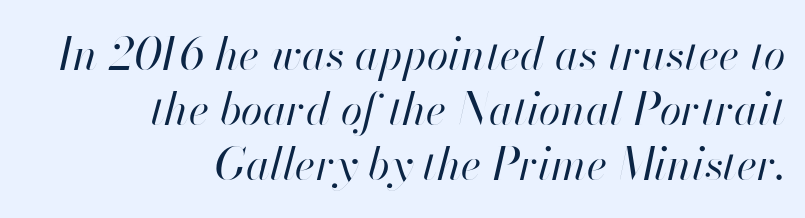
Q: Is the text bold? A: No.
Q: Is the text italic (slanted)? A: Yes, it leans right by about 13 degrees.
Q: Is the text underlined? A: No.
Q: How is the paragraph aligned? A: Right-aligned.
Q: Is the spacing between letters normal or unusually wide? A: Normal.
Q: Is the spacing between lines tight, normal or loose? A: Normal.
Q: Width (condensed, normal, or wide)? A: Normal.
Q: Stroke contrast? A: High.
Q: x-height? A: Small.
Q: Monospaced? A: No.
